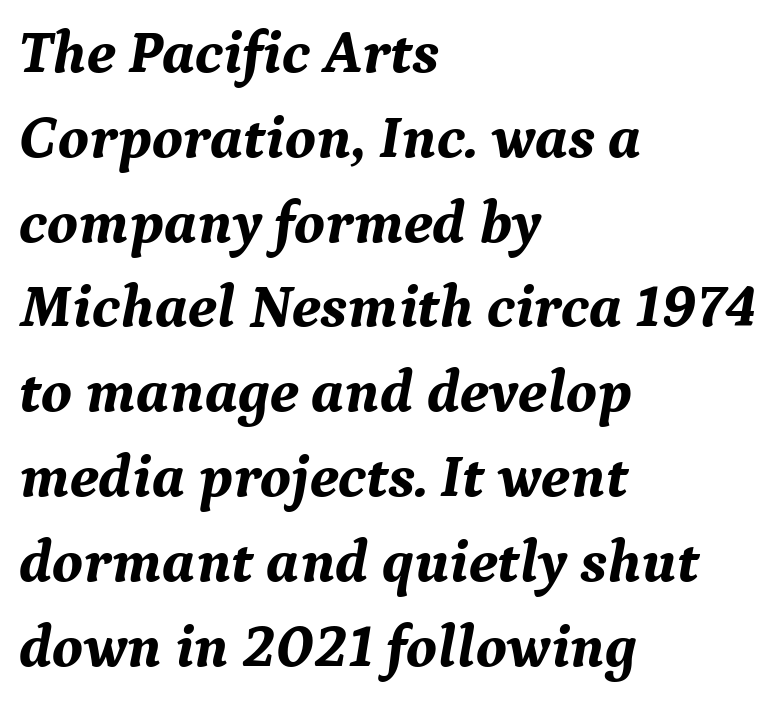
Slant detected: the letters are inclined. Words float on clear page, feet unadorned. This rendering uses left alignment, leaving the right contour irregular. Vertical spacing — default.
